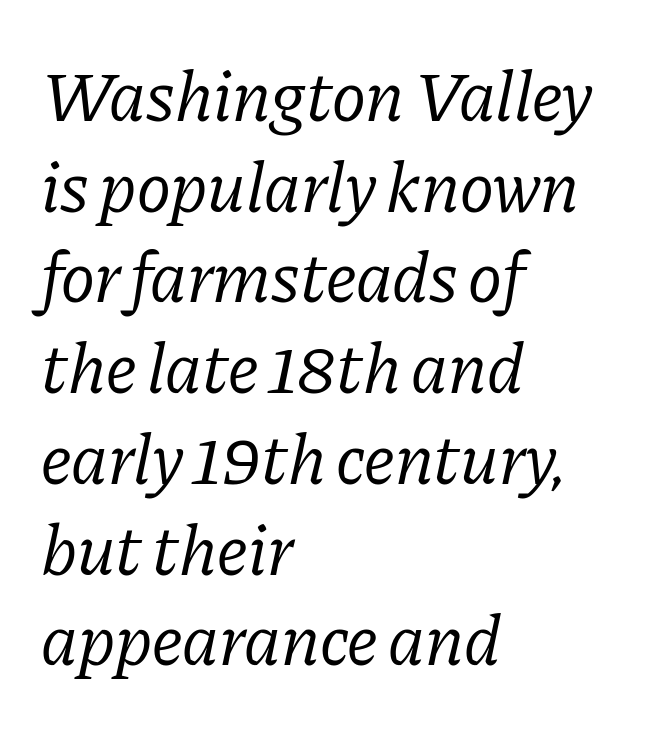
Q: Is the text bold? A: No.
Q: Is the text italic (slanted)? A: Yes, it leans right by about 11 degrees.
Q: Is the typeface a serif or a sans-serif typeface? A: Serif.
Q: Is the text underlined? A: No.
Q: How is the paragraph aligned? A: Left-aligned.
Q: Is the spacing between letters normal or unusually wide? A: Normal.
Q: Is the spacing between lines tight, normal or loose? A: Normal.
Q: Width (condensed, normal, or wide)? A: Normal.
Q: Stroke contrast? A: Low.
Q: x-height? A: Medium.
Q: Monospaced? A: No.
